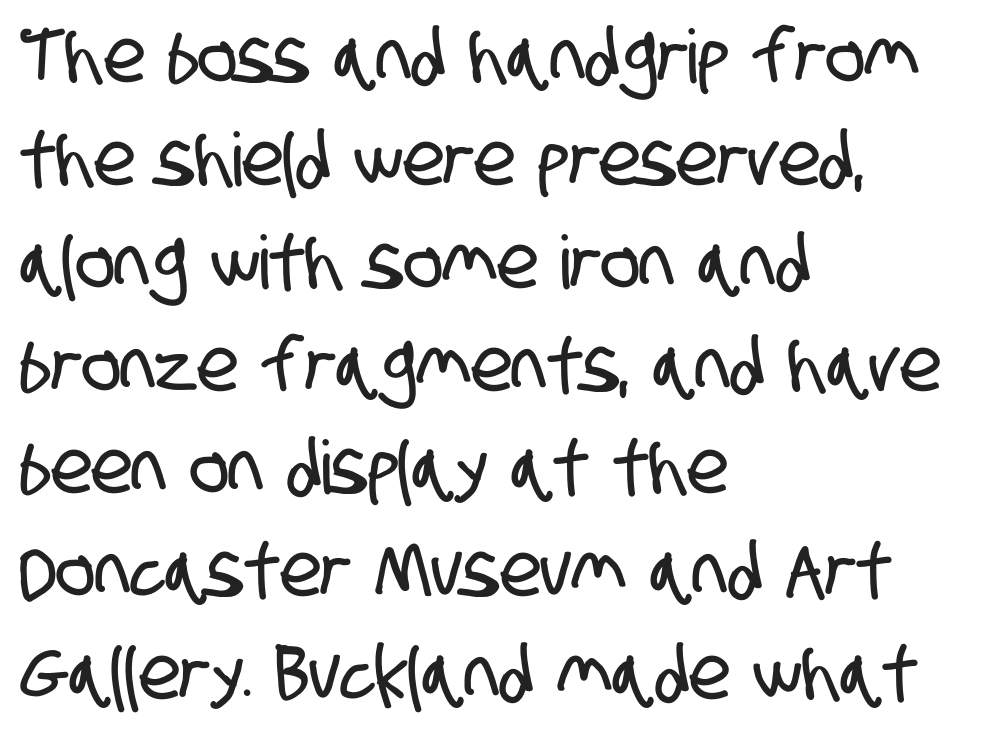
The image shows 74 px condensed sans-serif type; set left-aligned, normal line spacing (1.39x), normal letter spacing, not underlined; low stroke contrast and a large x-height.
